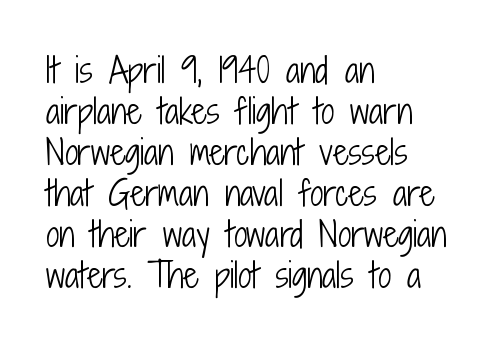
{"serif": "no", "italic": "no", "bold": "no", "weight": "light", "width": "condensed", "stroke_contrast": "low", "x_height": "medium", "monospaced": "no", "underline": "no", "align": "left", "line_spacing_ratio": 1.24, "letter_spacing": "normal", "letter_spacing_em": 0.0, "glyph_px": 33}
